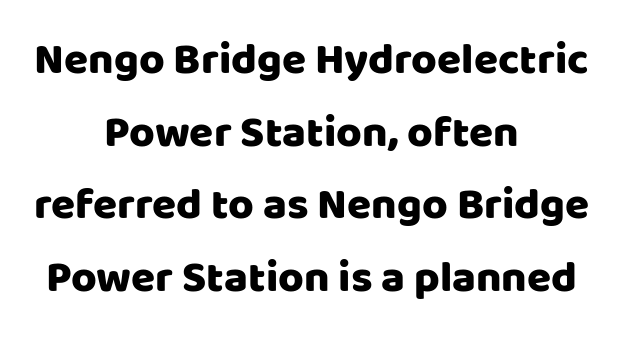
Any mark beneath the type? The region is blank. Italic: no, the glyphs are upright roman. Look at the bottom of the vertical strokes: they stop flat, with no serifs. The whitespace from short lines is split evenly between both sides. This sample has the flowing, uneven cadence of proportional lettering.
